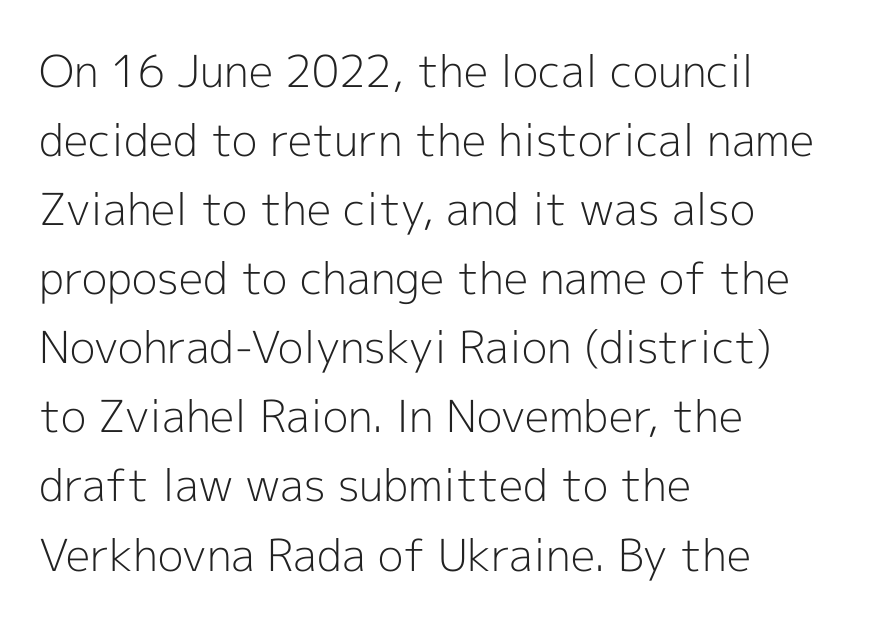
{"serif": "no", "italic": "no", "bold": "no", "weight": "light", "width": "normal", "x_height": "medium", "monospaced": "no", "underline": "no", "align": "left", "line_spacing": "normal", "line_spacing_ratio": 1.57, "letter_spacing": "normal", "letter_spacing_em": 0.0, "glyph_px": 44}
